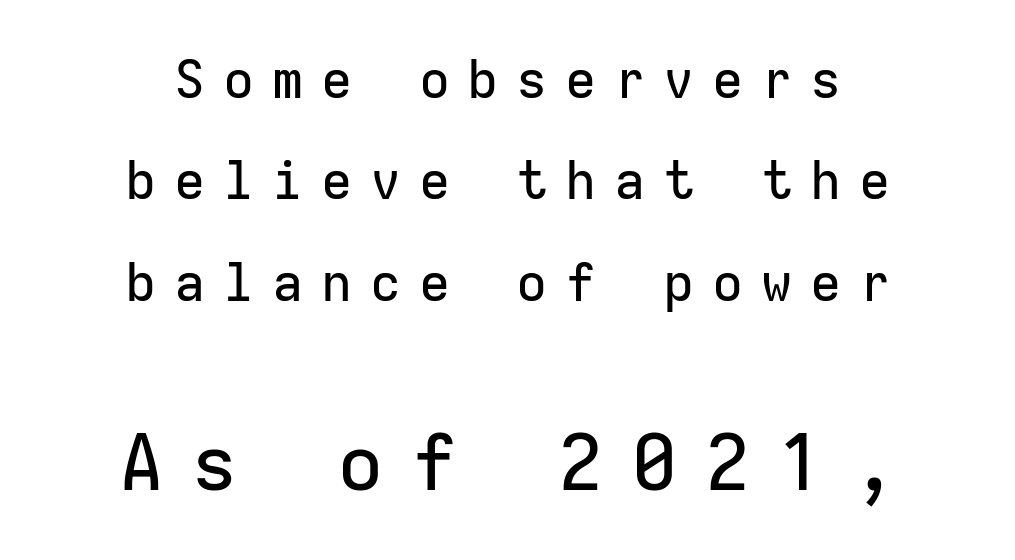
{"serif": "no", "italic": "no", "width": "normal", "stroke_contrast": "low", "x_height": "medium", "monospaced": "yes", "underline": "no", "align": "center", "line_spacing": "loose", "line_spacing_ratio": 1.95, "letter_spacing": "wide", "letter_spacing_em": 0.34, "larger_block": "second", "size_ratio": 1.5, "glyph_px": 78}
